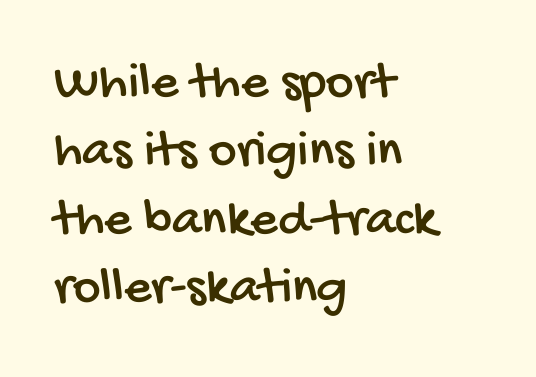
Q: Is the typeface a serif or a sans-serif typeface? A: Sans-serif.
Q: Is the text underlined? A: No.
Q: How is the paragraph aligned? A: Left-aligned.
Q: Is the spacing between letters normal or unusually wide? A: Normal.
Q: Is the spacing between lines tight, normal or loose? A: Normal.
Q: Width (condensed, normal, or wide)? A: Condensed.
Q: Stroke contrast? A: Low.
Q: x-height? A: Large.
Q: Monospaced? A: No.
